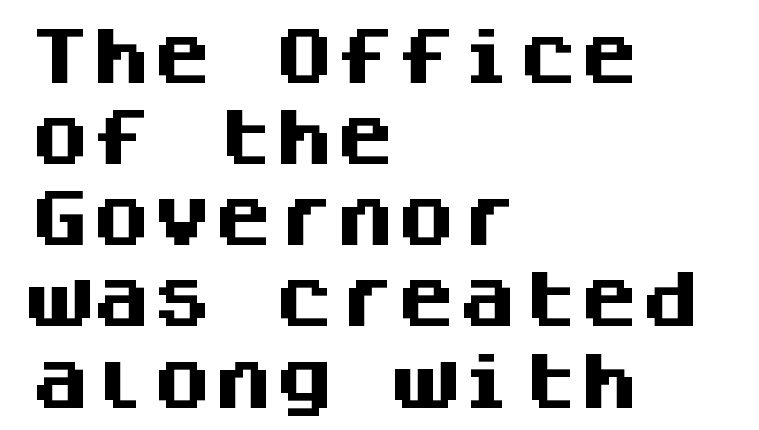
Q: Is the text bold? A: Yes.
Q: Is the text italic (slanted)? A: No, it is upright.
Q: Is the typeface a serif or a sans-serif typeface? A: Sans-serif.
Q: Is the text underlined? A: No.
Q: How is the paragraph aligned? A: Left-aligned.
Q: Is the spacing between letters normal or unusually wide? A: Normal.
Q: Is the spacing between lines tight, normal or loose? A: Normal.
Q: Width (condensed, normal, or wide)? A: Normal.
Q: Stroke contrast? A: Medium.
Q: x-height? A: Large.
Q: Monospaced? A: Yes.
